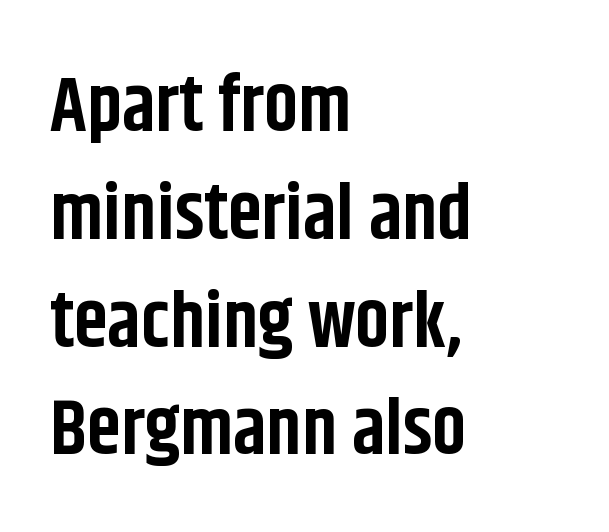
Letters rest on an invisible, unmarked baseline. Is this a sans? Yes — the strokes have no serifs. Designer's note — italics off, roman on. Between one letter and the next there's only the usual sliver of space. Casual observation: everything's shoved over to the left.
